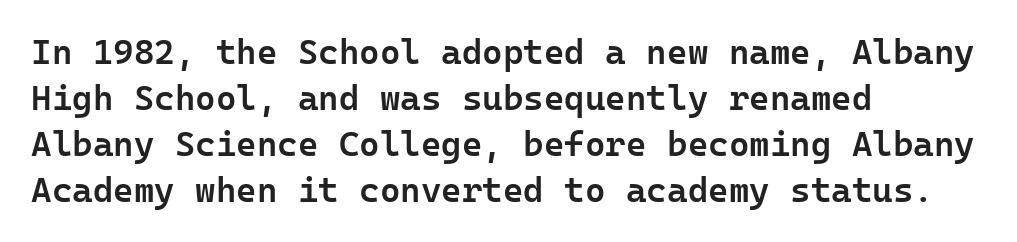
Q: Is the text bold? A: Semi-bold.
Q: Is the text italic (slanted)? A: No, it is upright.
Q: Is the typeface a serif or a sans-serif typeface? A: Sans-serif.
Q: Is the text underlined? A: No.
Q: How is the paragraph aligned? A: Left-aligned.
Q: Is the spacing between letters normal or unusually wide? A: Normal.
Q: Is the spacing between lines tight, normal or loose? A: Normal.
Q: Width (condensed, normal, or wide)? A: Normal.
Q: Stroke contrast? A: Low.
Q: x-height? A: Medium.
